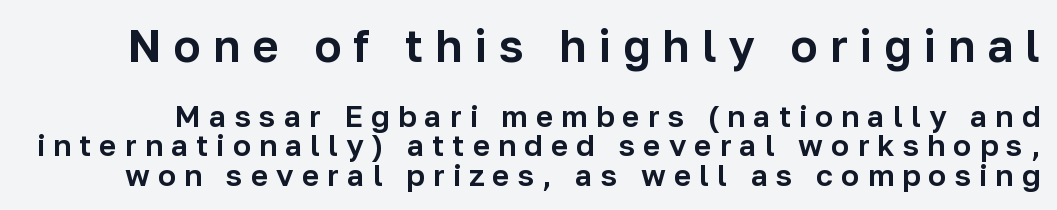
Q: Is the text italic (slanted)? A: No, it is upright.
Q: Is the typeface a serif or a sans-serif typeface? A: Sans-serif.
Q: Is the text underlined? A: No.
Q: Is the spacing between letters normal or unusually wide? A: Unusually wide.
Q: Is the spacing between lines tight, normal or loose? A: Tight.
Q: Which block of text is set in a larger size, the first (top) or the second (bottom)? A: The first (top) one.
Q: Width (condensed, normal, or wide)? A: Normal.
Q: Stroke contrast? A: Low.
Q: x-height? A: Medium.
Q: Monospaced? A: No.
